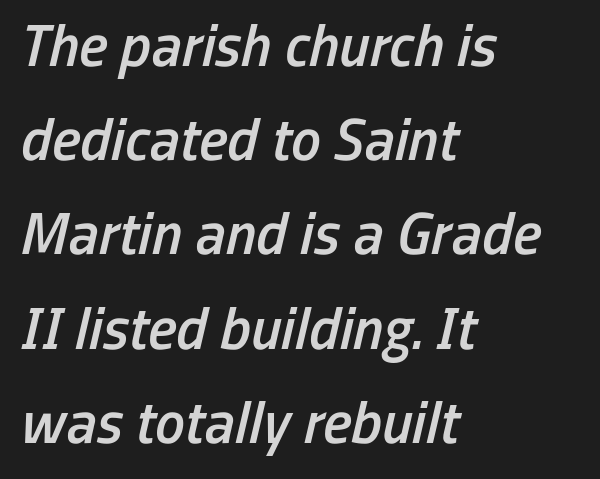
{"italic": "yes", "lean": "right", "slant_degrees": 13, "bold": "semi", "weight": "semibold", "width": "condensed", "stroke_contrast": "low", "x_height": "medium", "monospaced": "no", "underline": "no", "align": "left", "line_spacing": "normal", "line_spacing_ratio": 1.57, "letter_spacing": "normal", "letter_spacing_em": 0.0, "glyph_px": 60}
